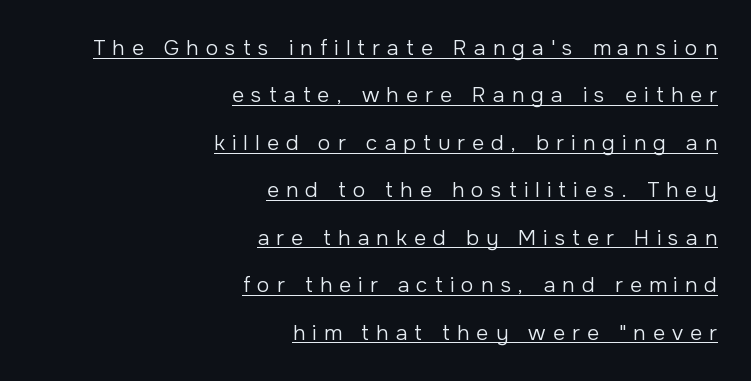
Q: Is the text bold? A: No.
Q: Is the text italic (slanted)? A: No, it is upright.
Q: Is the text underlined? A: Yes.
Q: How is the paragraph aligned? A: Right-aligned.
Q: Is the spacing between letters normal or unusually wide? A: Unusually wide.
Q: Is the spacing between lines tight, normal or loose? A: Loose.
